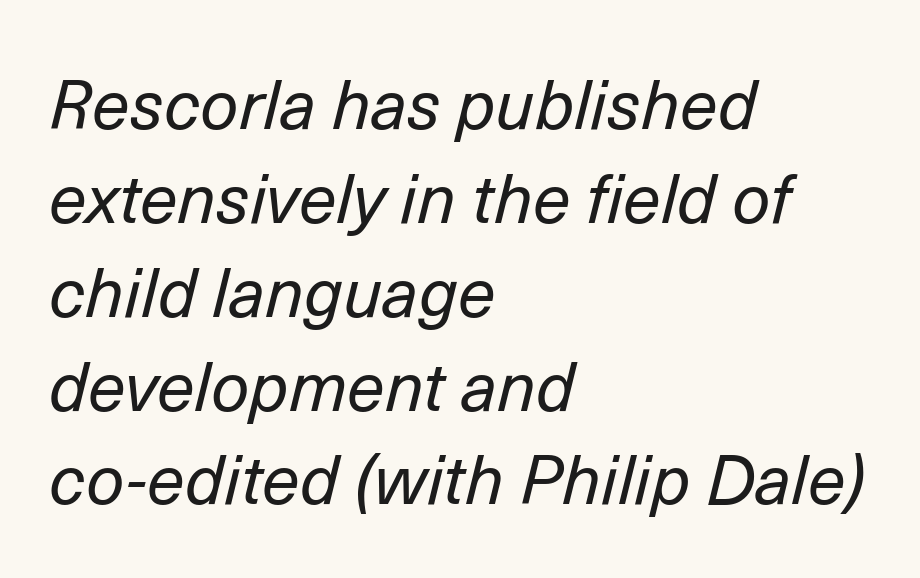
Q: Is the text bold? A: No.
Q: Is the text italic (slanted)? A: Yes, it leans right by about 14 degrees.
Q: Is the text underlined? A: No.
Q: How is the paragraph aligned? A: Left-aligned.
Q: Is the spacing between letters normal or unusually wide? A: Normal.
Q: Is the spacing between lines tight, normal or loose? A: Normal.
Q: Width (condensed, normal, or wide)? A: Normal.
Q: Stroke contrast? A: Low.
Q: x-height? A: Medium.
Q: Monospaced? A: No.
